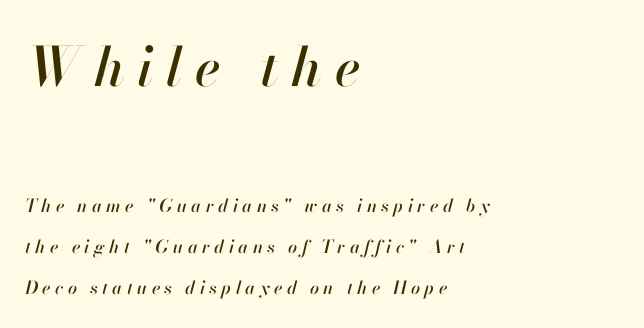
Spacing between characters has been opened up far beyond the box default. The vertical gap from one line to the next is large. Tall strokes in this sample are angled rather than plumb. Block one is the big one; block two sits smaller underneath. Where is the straight margin? On the left.
